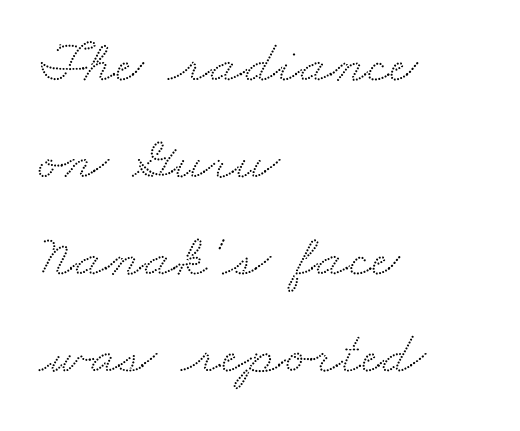
Each new line begins a customary step beneath the previous one. A clean baseline with only descenders dipping below it. Where is the straight margin? On the left. What kind of face is this? One with serifs.
